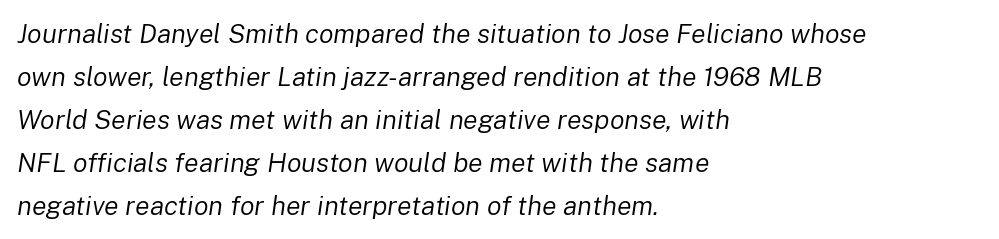
The image shows 27 px text type, italic (leaning right); set left-aligned, normal line spacing (1.59x), normal letter spacing, not underlined.
